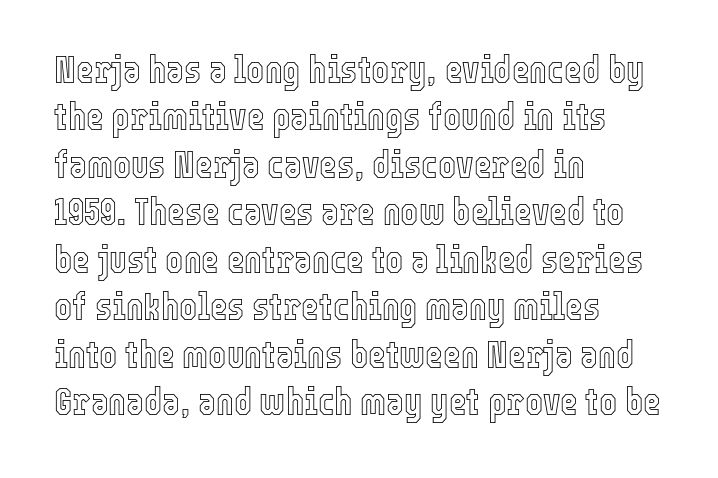
{"italic": "no", "width": "condensed", "x_height": "medium", "monospaced": "no", "underline": "no", "align": "left", "line_spacing": "normal", "line_spacing_ratio": 1.25, "letter_spacing": "normal", "letter_spacing_em": 0.0, "glyph_px": 38}
